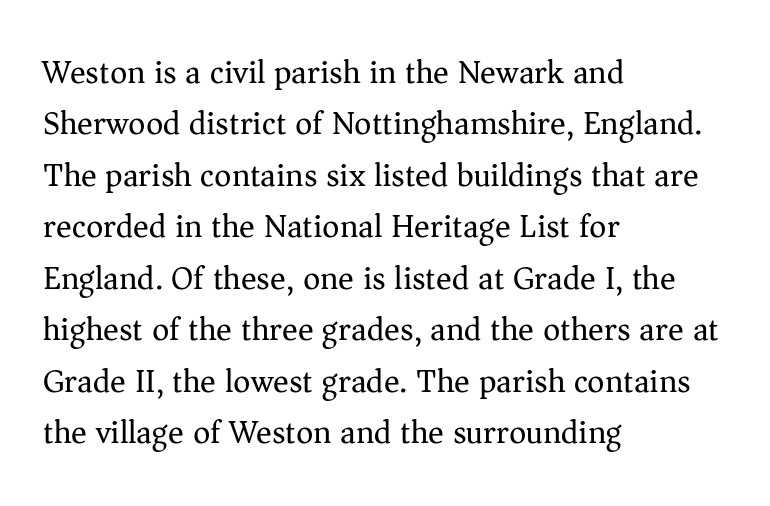
Q: Is the text bold? A: No.
Q: Is the text italic (slanted)? A: No, it is upright.
Q: Is the typeface a serif or a sans-serif typeface? A: Serif.
Q: Is the text underlined? A: No.
Q: How is the paragraph aligned? A: Left-aligned.
Q: Is the spacing between letters normal or unusually wide? A: Normal.
Q: Is the spacing between lines tight, normal or loose? A: Normal.
Q: Width (condensed, normal, or wide)? A: Normal.
Q: Stroke contrast? A: Medium.
Q: x-height? A: Medium.
Q: Monospaced? A: No.
